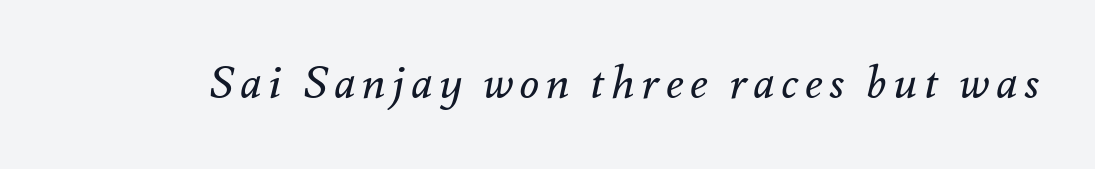
The image shows 45 px regular-weight type, italic (leaning right); set not underlined; medium stroke contrast and a small x-height.
